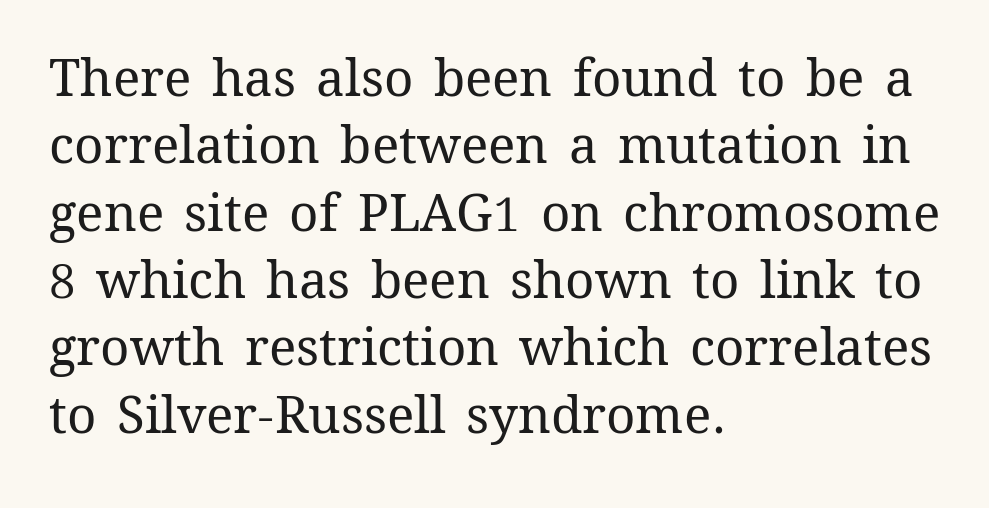
{"italic": "no", "bold": "no", "weight": "regular", "width": "normal", "stroke_contrast": "medium", "x_height": "medium", "monospaced": "no", "underline": "no", "align": "left", "line_spacing": "normal", "line_spacing_ratio": 1.32, "letter_spacing": "normal", "letter_spacing_em": 0.0, "glyph_px": 51}
